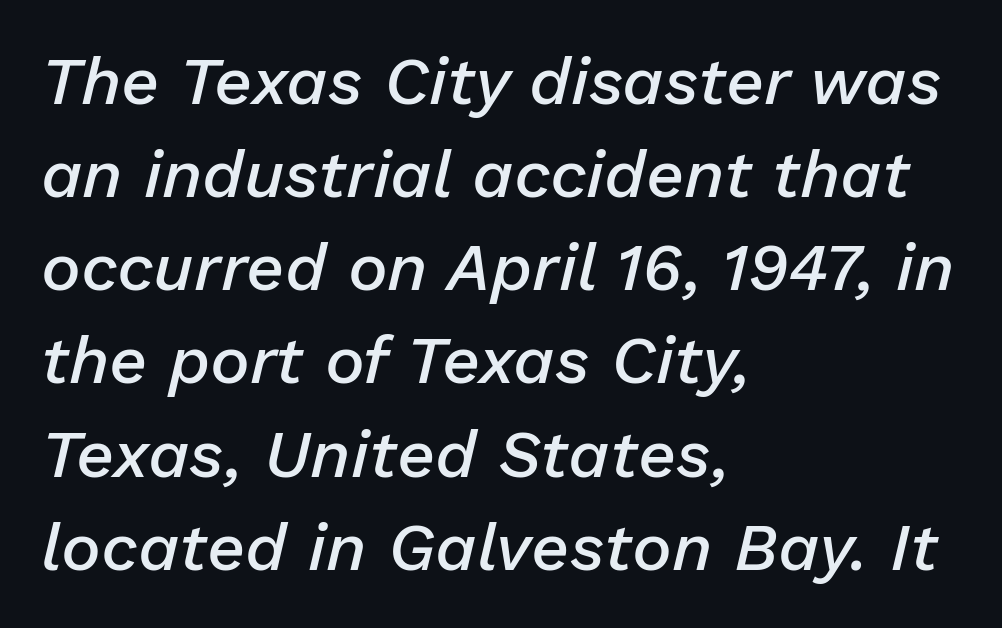
Q: Is the text bold? A: Semi-bold.
Q: Is the text italic (slanted)? A: Yes, it leans right by about 13 degrees.
Q: Is the text underlined? A: No.
Q: How is the paragraph aligned? A: Left-aligned.
Q: Is the spacing between letters normal or unusually wide? A: Normal.
Q: Is the spacing between lines tight, normal or loose? A: Normal.
Q: Width (condensed, normal, or wide)? A: Normal.
Q: Stroke contrast? A: Low.
Q: x-height? A: Medium.
Q: Monospaced? A: No.
